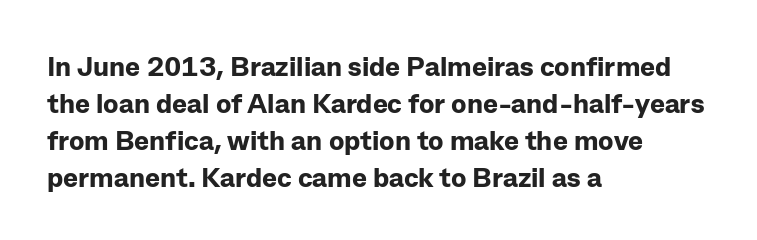
The face used here is rendered with its standard letterfit. The passage shown is typeset with a sans-serif family. Notice how descenders clear the ascenders below comfortably — that's standard leading. Note the varied advance widths — an 'i' is clearly narrower than an 'm'. The ragged edge is on the right, which tells us the setting is flush left. The string is rendered with underlining switched off.
